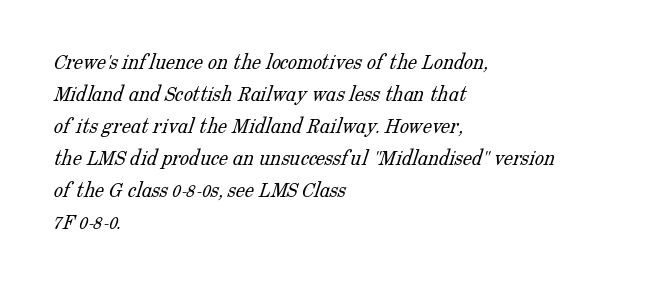
{"bold": "no", "underline": "no", "align": "left", "line_spacing": "normal", "line_spacing_ratio": 1.39, "letter_spacing": "normal", "letter_spacing_em": 0.0, "glyph_px": 23}
